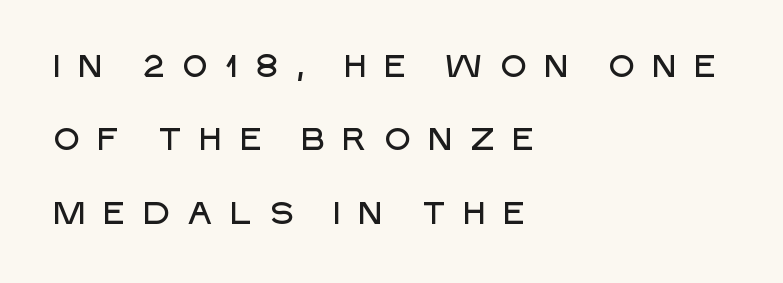
Q: Is the text italic (slanted)? A: No, it is upright.
Q: Is the typeface a serif or a sans-serif typeface? A: Sans-serif.
Q: Is the text underlined? A: No.
Q: How is the paragraph aligned? A: Left-aligned.
Q: Is the spacing between letters normal or unusually wide? A: Unusually wide.
Q: Is the spacing between lines tight, normal or loose? A: Loose.
Q: Width (condensed, normal, or wide)? A: Normal.
Q: Stroke contrast? A: Low.
Q: x-height? A: Large.
Q: Monospaced? A: No.
